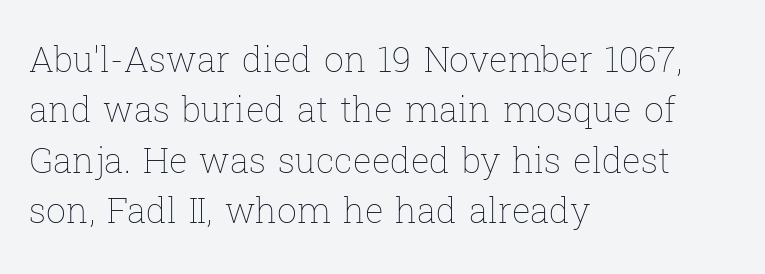
The image shows 35 px thin type, upright; set left-aligned, normal line spacing (1.44x), normal letter spacing, not underlined; low stroke contrast and a medium x-height.
